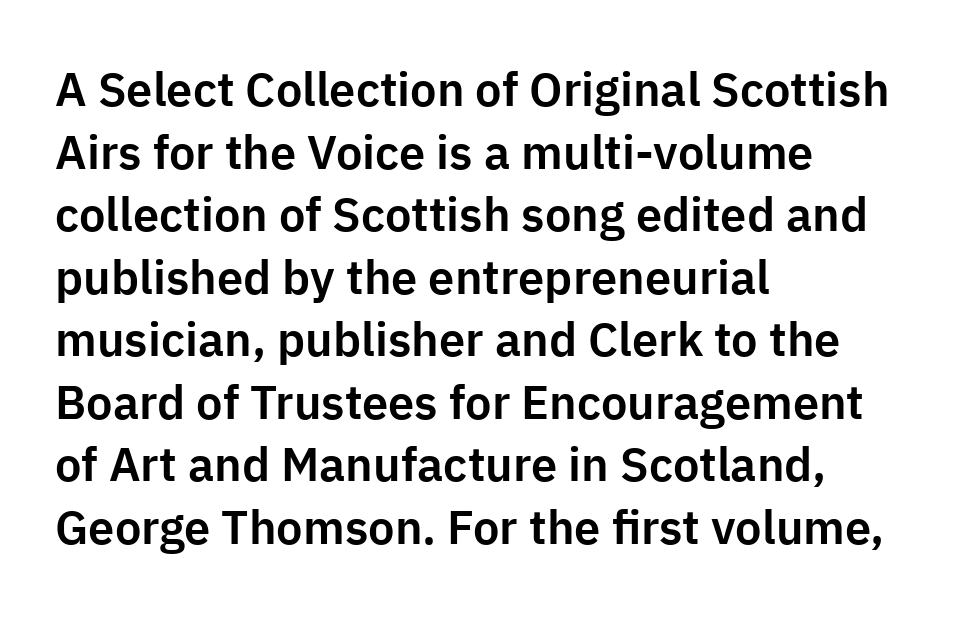
{"serif": "no", "italic": "no", "width": "normal", "stroke_contrast": "low", "x_height": "medium", "monospaced": "no", "underline": "no", "align": "left", "line_spacing": "normal", "line_spacing_ratio": 1.33, "letter_spacing": "normal", "letter_spacing_em": 0.0, "glyph_px": 47}
